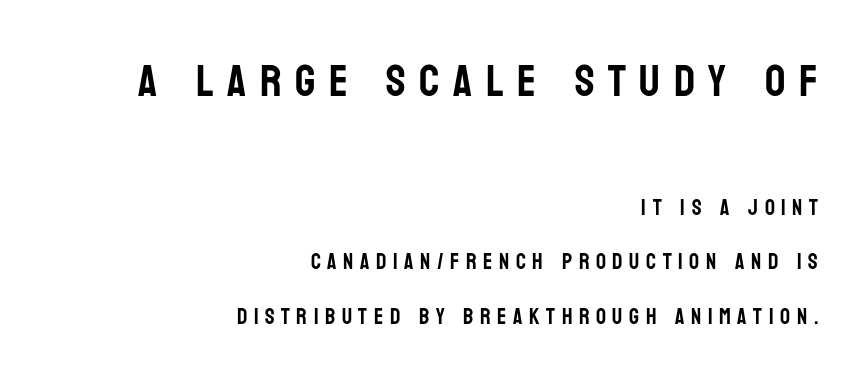
Q: Is the text italic (slanted)? A: No, it is upright.
Q: Is the typeface a serif or a sans-serif typeface? A: Sans-serif.
Q: Is the text underlined? A: No.
Q: How is the paragraph aligned? A: Right-aligned.
Q: Is the spacing between letters normal or unusually wide? A: Unusually wide.
Q: Is the spacing between lines tight, normal or loose? A: Loose.
Q: Which block of text is set in a larger size, the first (top) or the second (bottom)? A: The first (top) one.
Q: Width (condensed, normal, or wide)? A: Condensed.
Q: Stroke contrast? A: Low.
Q: x-height? A: Large.
Q: Monospaced? A: No.
